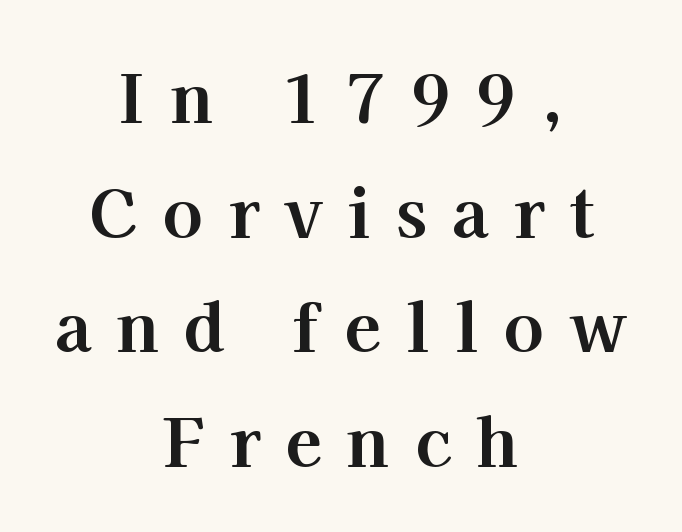
Q: Is the text bold? A: Yes.
Q: Is the text italic (slanted)? A: No, it is upright.
Q: Is the typeface a serif or a sans-serif typeface? A: Serif.
Q: Is the text underlined? A: No.
Q: How is the paragraph aligned? A: Centered.
Q: Is the spacing between letters normal or unusually wide? A: Unusually wide.
Q: Width (condensed, normal, or wide)? A: Normal.
Q: Stroke contrast? A: High.
Q: x-height? A: Medium.
Q: Monospaced? A: No.
